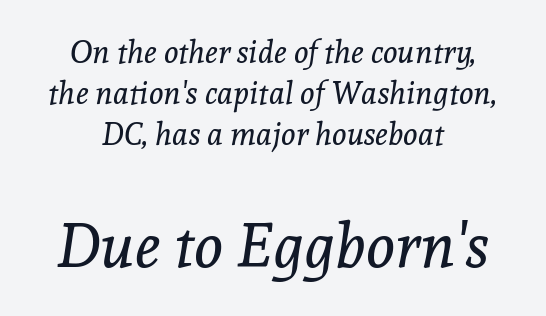
The image shows 62 px regular-weight serif type, italic (leaning right); set centered, normal line spacing (1.32x), normal letter spacing, not underlined; the second (bottom) block is 2.0x larger; a medium x-height.
